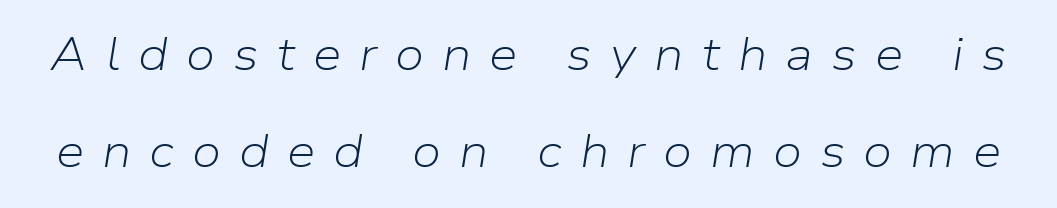
Nothing heavy about these letters — not bold at all. The glyphs look as if they've been sheared to an angle. Regarding leading, the lines here are spaced well apart. Note the varied advance widths — an 'i' is clearly narrower than an 'm'.
